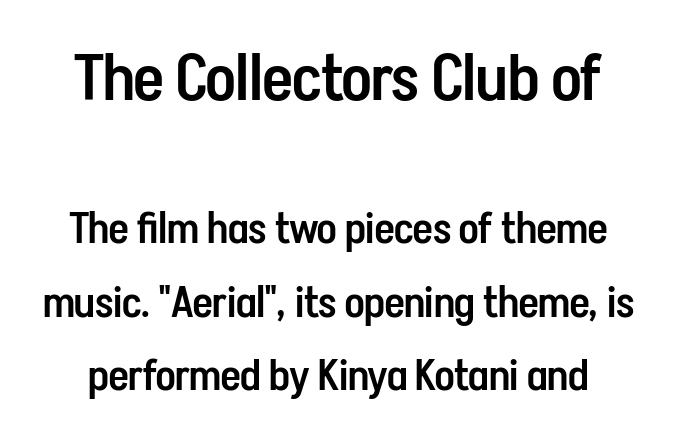
{"serif": "no", "italic": "no", "bold": "semi", "weight": "semibold", "width": "condensed", "stroke_contrast": "low", "x_height": "medium", "monospaced": "no", "underline": "no", "line_spacing_ratio": 1.71, "letter_spacing": "normal", "letter_spacing_em": 0.0, "larger_block": "first", "size_ratio": 1.51, "glyph_px": 65}
